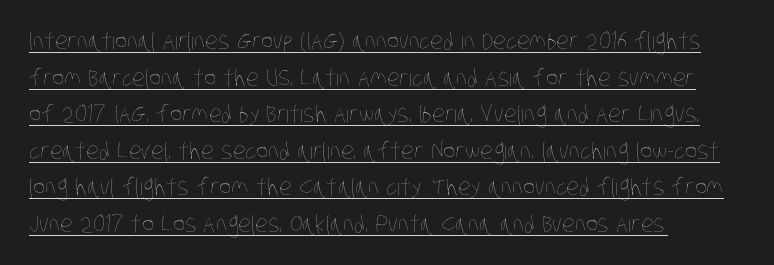
Q: Is the text bold? A: No.
Q: Is the text underlined? A: Yes.
Q: How is the paragraph aligned? A: Left-aligned.
Q: Is the spacing between letters normal or unusually wide? A: Normal.
Q: Is the spacing between lines tight, normal or loose? A: Normal.
